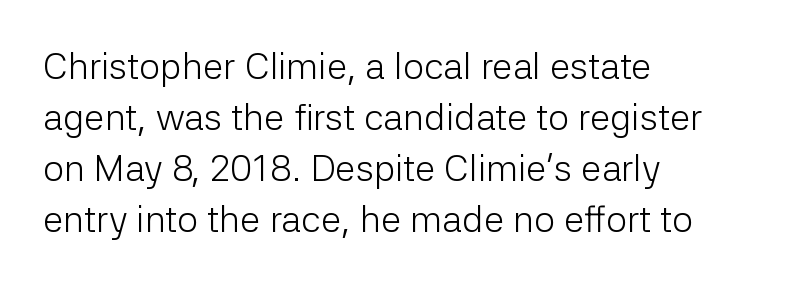
Q: Is the text bold? A: No.
Q: Is the text italic (slanted)? A: No, it is upright.
Q: Is the typeface a serif or a sans-serif typeface? A: Sans-serif.
Q: Is the text underlined? A: No.
Q: How is the paragraph aligned? A: Left-aligned.
Q: Is the spacing between letters normal or unusually wide? A: Normal.
Q: Is the spacing between lines tight, normal or loose? A: Normal.
Q: Width (condensed, normal, or wide)? A: Normal.
Q: Stroke contrast? A: Low.
Q: x-height? A: Medium.
Q: Monospaced? A: No.
